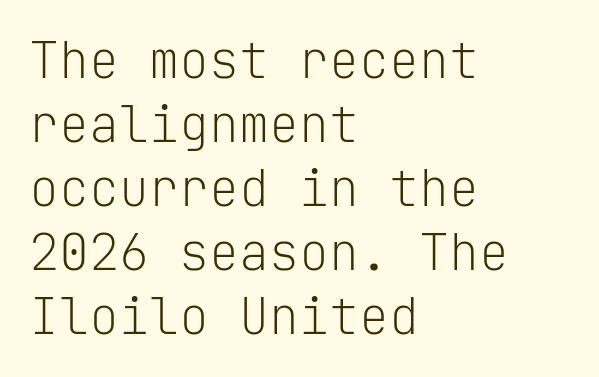
The image shows 50 px light sans-serif type, upright, monospaced; set left-aligned, normal line spacing (1.28x), normal letter spacing, not underlined; low stroke contrast and a medium x-height.
